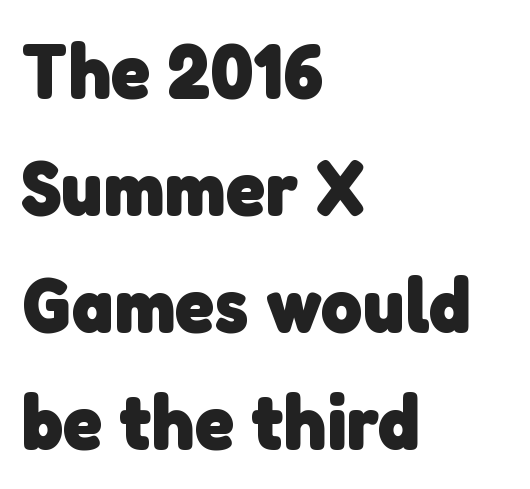
The image shows 79 px heavy sans-serif type; set left-aligned, normal line spacing (1.48x), normal letter spacing, not underlined; low stroke contrast and a medium x-height.
